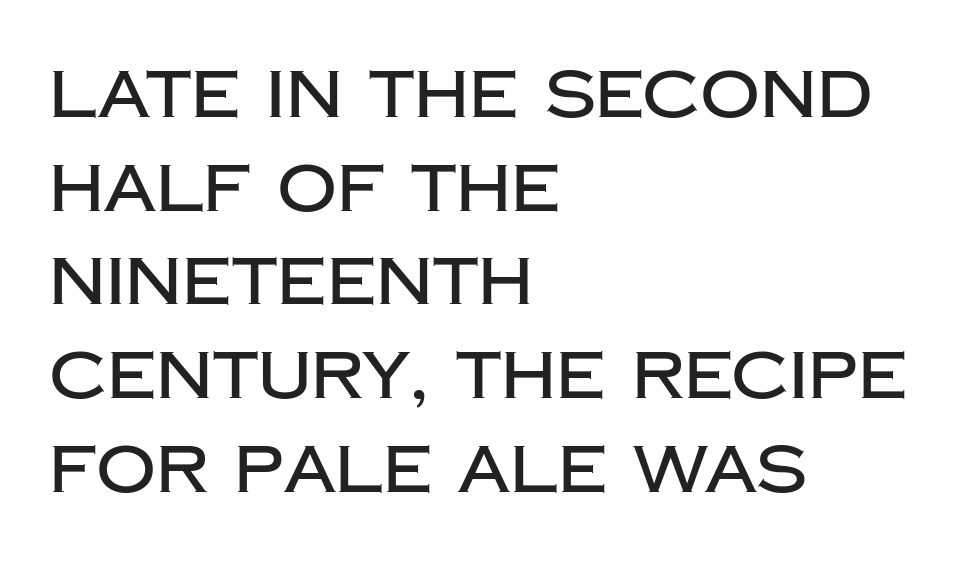
{"serif": "no", "italic": "no", "width": "normal", "stroke_contrast": "low", "x_height": "large", "monospaced": "no", "underline": "no", "align": "left", "line_spacing": "normal", "line_spacing_ratio": 1.42, "letter_spacing": "normal", "letter_spacing_em": 0.0, "glyph_px": 66}
